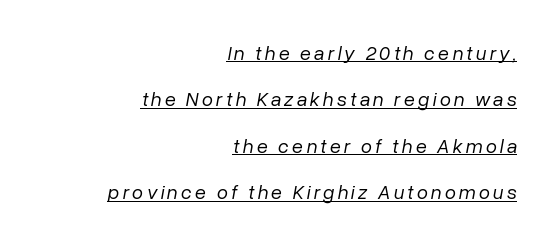
{"italic": "yes", "lean": "right", "slant_degrees": 10, "bold": "no", "underline": "yes", "align": "right", "line_spacing": "loose", "line_spacing_ratio": 2.32, "glyph_px": 20}
